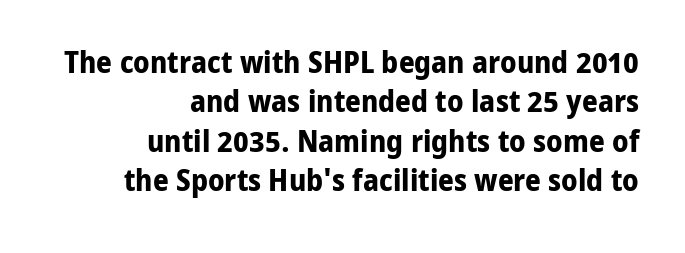
Q: Is the text bold? A: Yes.
Q: Is the text italic (slanted)? A: No, it is upright.
Q: Is the typeface a serif or a sans-serif typeface? A: Sans-serif.
Q: Is the text underlined? A: No.
Q: How is the paragraph aligned? A: Right-aligned.
Q: Is the spacing between letters normal or unusually wide? A: Normal.
Q: Is the spacing between lines tight, normal or loose? A: Normal.
Q: Width (condensed, normal, or wide)? A: Normal.
Q: Stroke contrast? A: Low.
Q: x-height? A: Medium.
Q: Monospaced? A: No.
